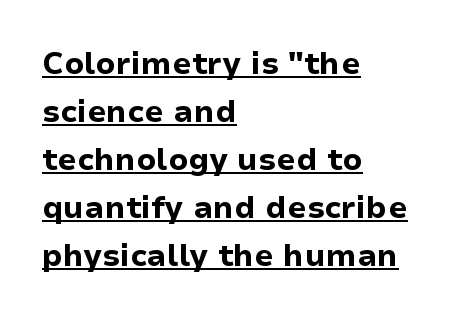
The image shows 31 px bold sans-serif type, upright; set left-aligned, normal line spacing (1.55x), normal letter spacing, underlined; low stroke contrast and a medium x-height.
